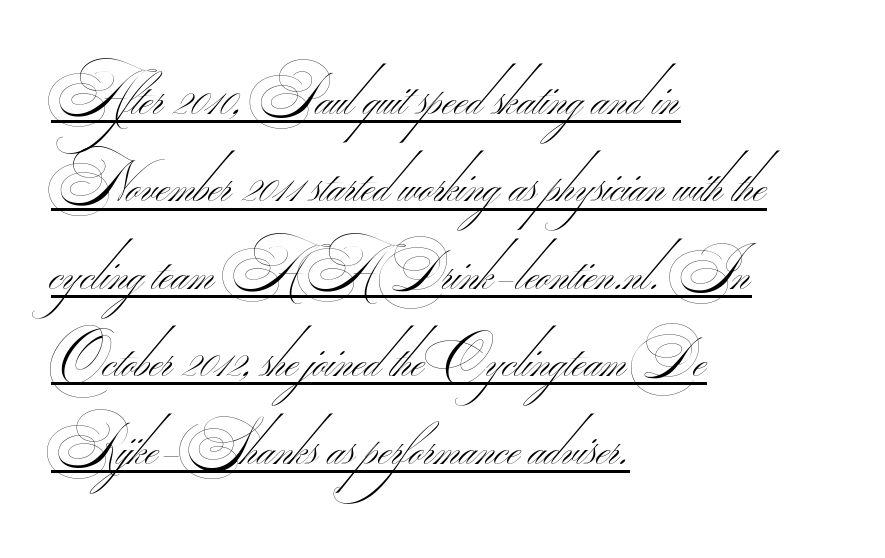
{"serif": "no", "bold": "no", "weight": "thin", "width": "wide", "stroke_contrast": "medium", "monospaced": "no", "underline": "yes", "align": "left", "line_spacing": "normal", "line_spacing_ratio": 1.59, "letter_spacing": "normal", "letter_spacing_em": 0.0, "glyph_px": 55}
